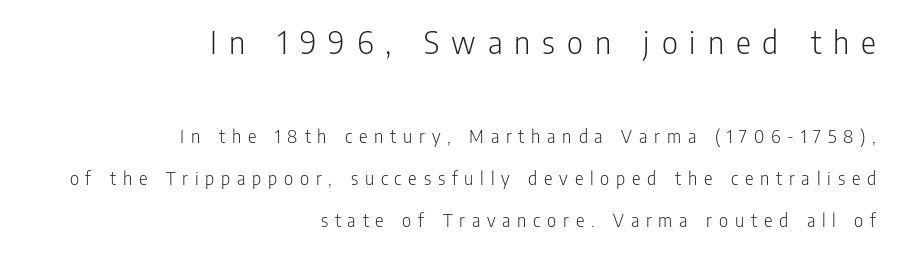
The image shows 35 px light, condensed sans-serif type, upright; set right-aligned, loose line spacing (2.1x), unusually wide letter spacing (+0.34 em), not underlined; the first (top) block is 1.75x larger; low stroke contrast and a medium x-height.
